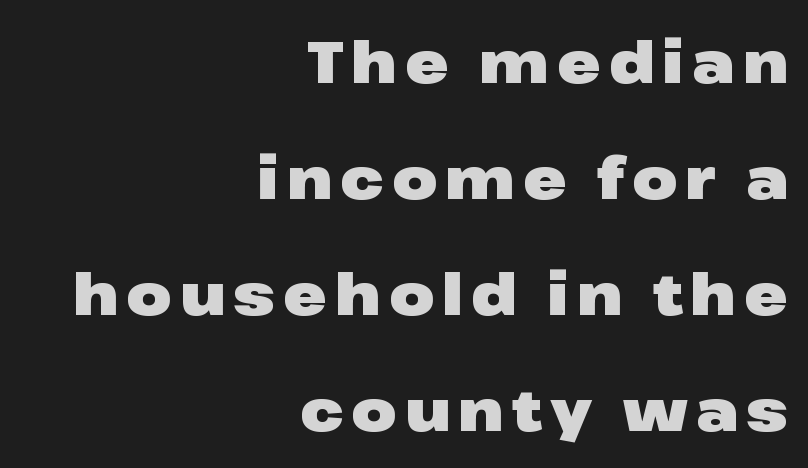
The vertical gap from one line to the next is large. Line ends are locked; line starts wander. These lines were composed using upright roman letters. This sample has the flowing, uneven cadence of proportional lettering. A full-strength bold gives these letters their thick strokes. The string is rendered with underlining switched off.
